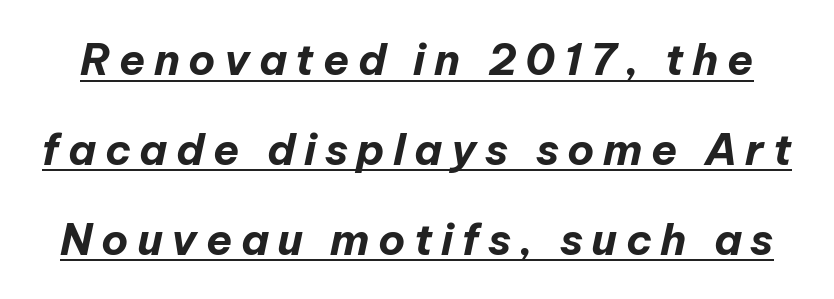
The image shows 43 px bold type, italic (leaning right); set loose line spacing (2.09x), unusually wide letter spacing (+0.2 em), underlined; low stroke contrast and a medium x-height.
